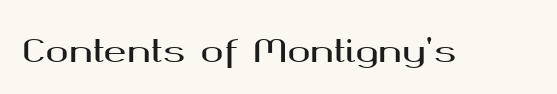
Rendered with straight, roman letterforms. Anything drawn beneath the words? Only blank space. This sample has the flowing, uneven cadence of proportional lettering. This rendering employs a face without finishing strokes, i.e., a sans-serif. Nothing unusual about the tracking: characters are spaced as the font intends.
